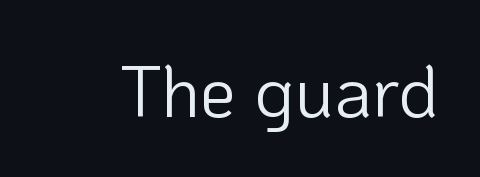
{"serif": "no", "italic": "no", "bold": "no", "weight": "light", "width": "normal", "stroke_contrast": "low", "x_height": "medium", "monospaced": "no", "underline": "no", "letter_spacing": "normal", "letter_spacing_em": 0.0, "glyph_px": 72}
